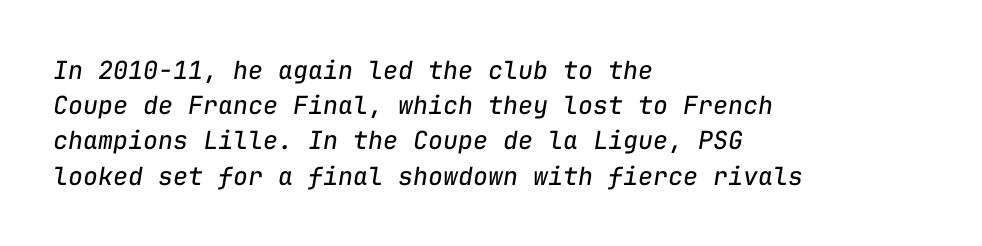
Caption: standard tracking, unaltered. One-word summary of the alignment: left. Vertically, the passage feels balanced, rows spaced as you'd expect. This is not heavy type; no bold has been used. Plain, unruled lines of type.
